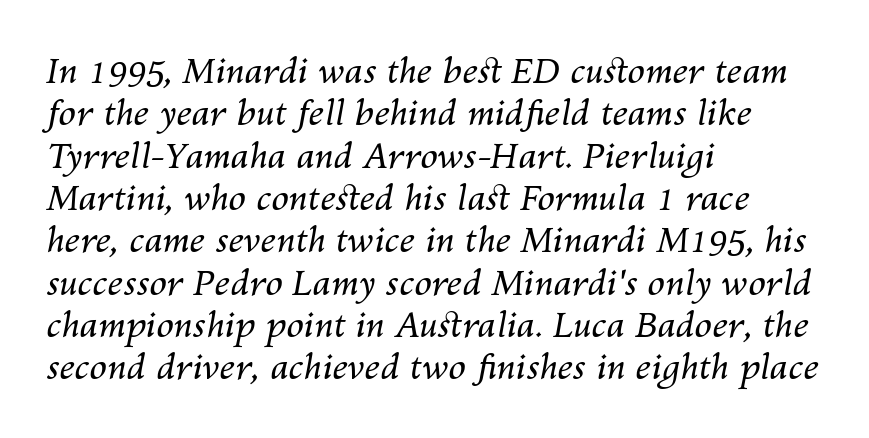
Typeset ragged right — the left edge is the straight one. Spacing between characters is what you'd get straight out of the box. The letters advance in unequal steps, a hallmark of proportional type. The whole block is typeset with a tilt. On a weight scale, this lands at 450 or below.
